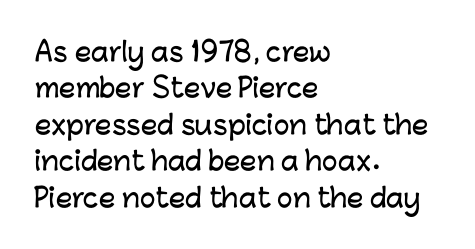
Q: Is the text italic (slanted)? A: No, it is upright.
Q: Is the text underlined? A: No.
Q: How is the paragraph aligned? A: Left-aligned.
Q: Is the spacing between letters normal or unusually wide? A: Normal.
Q: Is the spacing between lines tight, normal or loose? A: Normal.
